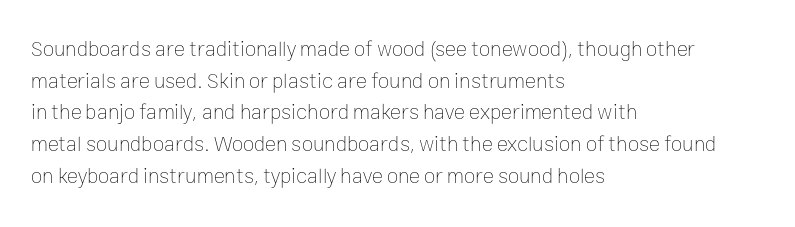
Q: Is the text bold? A: No.
Q: Is the text italic (slanted)? A: No, it is upright.
Q: Is the text underlined? A: No.
Q: How is the paragraph aligned? A: Left-aligned.
Q: Is the spacing between letters normal or unusually wide? A: Normal.
Q: Is the spacing between lines tight, normal or loose? A: Normal.
